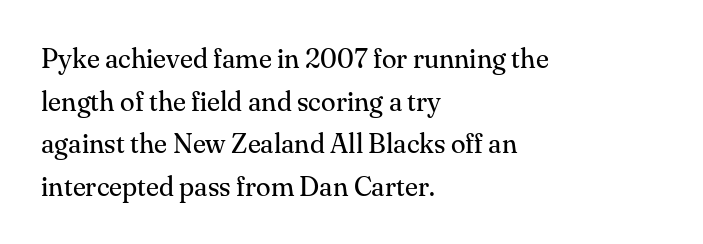
The image shows 27 px text type, upright; set left-aligned, normal line spacing (1.58x), normal letter spacing, not underlined.
